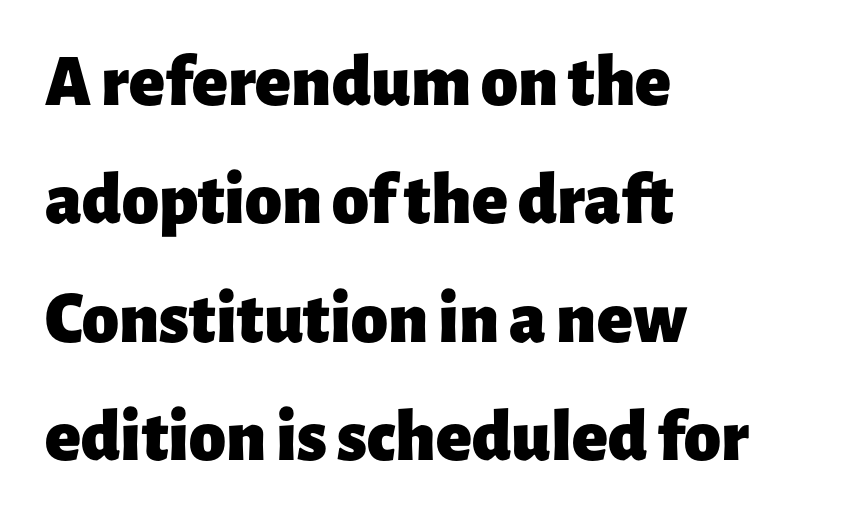
{"serif": "no", "italic": "no", "bold": "yes", "weight": "heavy", "width": "normal", "stroke_contrast": "low", "x_height": "medium", "monospaced": "no", "underline": "no", "align": "left", "line_spacing": "normal", "line_spacing_ratio": 1.6, "letter_spacing": "normal", "letter_spacing_em": 0.0, "glyph_px": 74}
